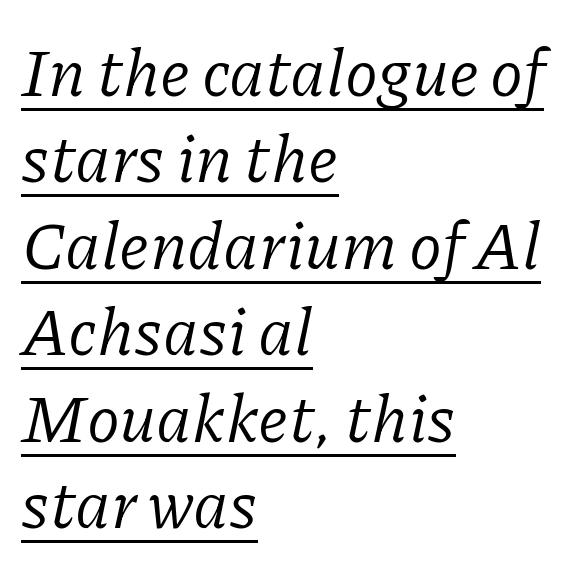
{"serif": "yes", "italic": "yes", "lean": "right", "slant_degrees": 11, "bold": "no", "weight": "regular", "width": "normal", "stroke_contrast": "low", "x_height": "medium", "monospaced": "no", "underline": "yes", "align": "left", "line_spacing": "normal", "line_spacing_ratio": 1.29, "letter_spacing": "normal", "letter_spacing_em": 0.0, "glyph_px": 67}
